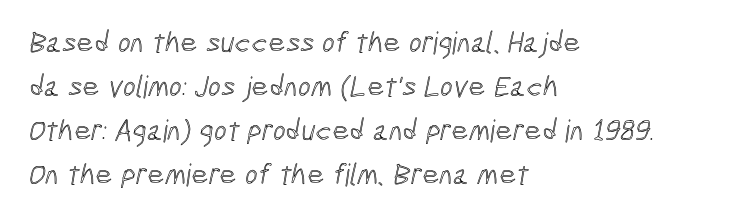
Caption: multi-line text, flush left, ragged right. Each letter keeps its own natural width here, so spacing adapts to shape. Normally led — the rows are evenly, conventionally spaced. No word sits above an underline. Look at the tracking — it's just the regular setting, nothing added.
